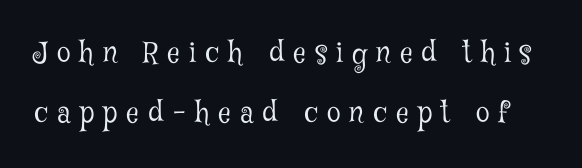
Q: Is the text bold? A: No.
Q: Is the text italic (slanted)? A: No, it is upright.
Q: Is the typeface a serif or a sans-serif typeface? A: Serif.
Q: Is the text underlined? A: No.
Q: Is the spacing between letters normal or unusually wide? A: Unusually wide.
Q: Is the spacing between lines tight, normal or loose? A: Loose.
Q: Width (condensed, normal, or wide)? A: Condensed.
Q: Stroke contrast? A: Low.
Q: x-height? A: Medium.
Q: Monospaced? A: No.
